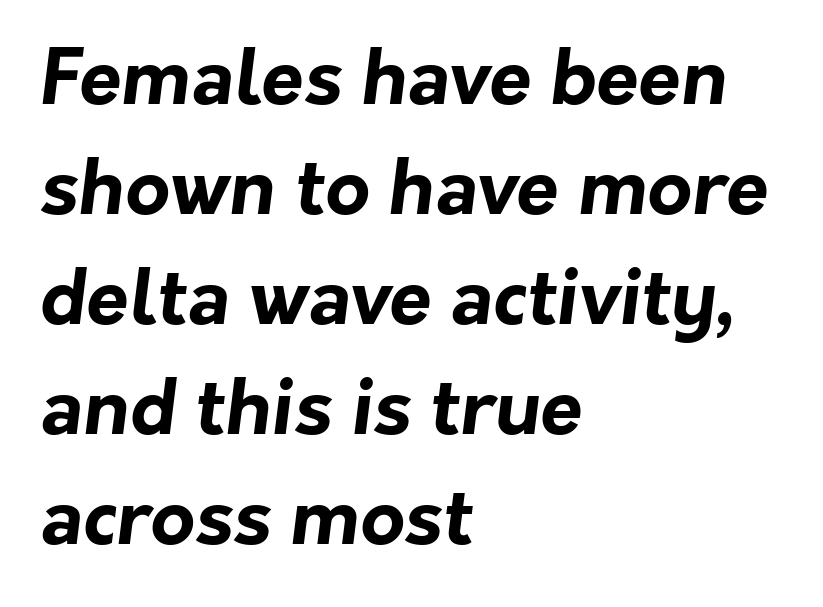
Q: Is the text bold? A: Yes.
Q: Is the typeface a serif or a sans-serif typeface? A: Sans-serif.
Q: Is the text underlined? A: No.
Q: How is the paragraph aligned? A: Left-aligned.
Q: Is the spacing between letters normal or unusually wide? A: Normal.
Q: Is the spacing between lines tight, normal or loose? A: Normal.
Q: Width (condensed, normal, or wide)? A: Normal.
Q: Stroke contrast? A: Low.
Q: x-height? A: Medium.
Q: Monospaced? A: No.
